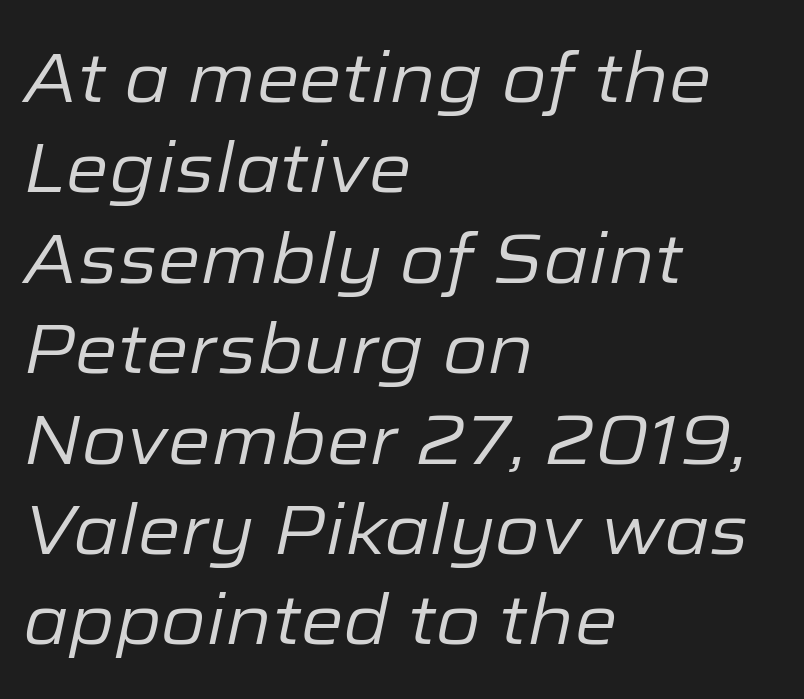
{"italic": "yes", "lean": "right", "slant_degrees": 12, "bold": "no", "weight": "regular", "width": "normal", "stroke_contrast": "low", "x_height": "medium", "monospaced": "no", "underline": "no", "align": "left", "line_spacing": "normal", "line_spacing_ratio": 1.31, "letter_spacing": "normal", "letter_spacing_em": 0.0, "glyph_px": 69}
